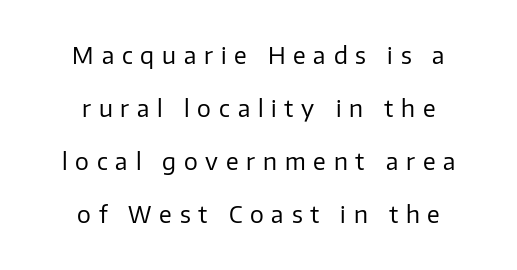
Q: Is the text bold? A: No.
Q: Is the text italic (slanted)? A: No, it is upright.
Q: Is the text underlined? A: No.
Q: How is the paragraph aligned? A: Centered.
Q: Is the spacing between letters normal or unusually wide? A: Unusually wide.
Q: Is the spacing between lines tight, normal or loose? A: Loose.
